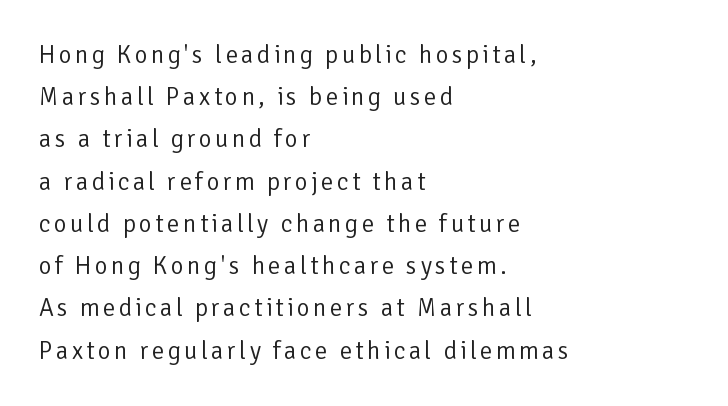
The image shows 25 px text type, upright; set left-aligned, normal line spacing (1.69x), not underlined.
